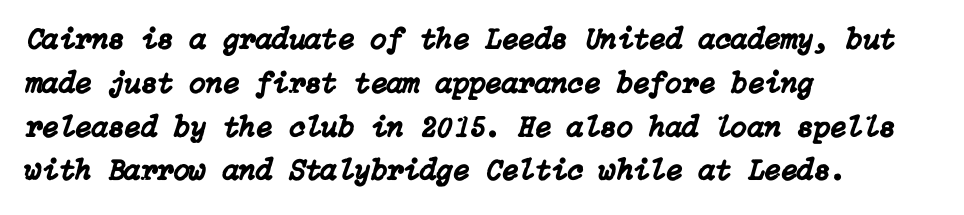
Q: Is the text italic (slanted)? A: Yes, it leans right by about 15 degrees.
Q: Is the text underlined? A: No.
Q: How is the paragraph aligned? A: Left-aligned.
Q: Is the spacing between letters normal or unusually wide? A: Normal.
Q: Is the spacing between lines tight, normal or loose? A: Normal.
Q: Width (condensed, normal, or wide)? A: Normal.
Q: Stroke contrast? A: Low.
Q: x-height? A: Medium.
